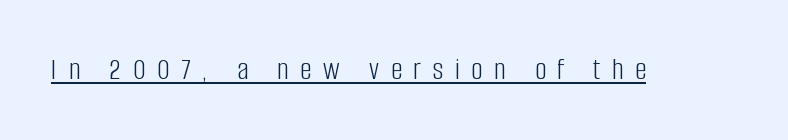
The image shows 31 px light, condensed sans-serif type, upright; set unusually wide letter spacing (+0.38 em), underlined; low stroke contrast and a large x-height.
